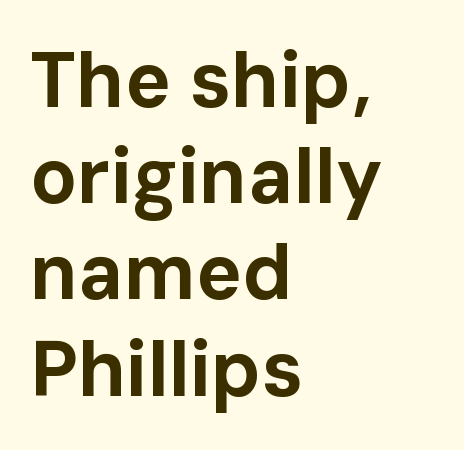
{"serif": "no", "italic": "no", "bold": "yes", "weight": "bold", "width": "normal", "stroke_contrast": "low", "x_height": "medium", "monospaced": "no", "underline": "no", "align": "left", "line_spacing": "normal", "line_spacing_ratio": 1.25, "letter_spacing": "normal", "letter_spacing_em": 0.0, "glyph_px": 77}
